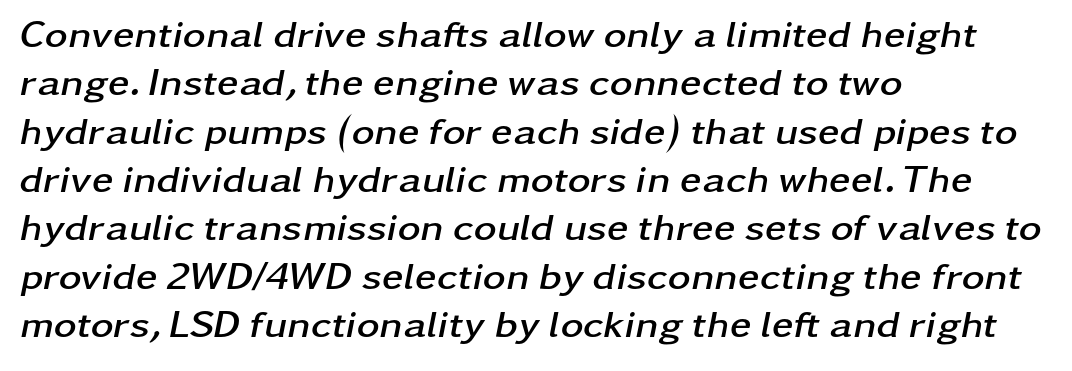
{"italic": "yes", "lean": "right", "slant_degrees": 11, "bold": "yes", "weight": "semibold", "width": "wide", "stroke_contrast": "low", "x_height": "medium", "monospaced": "no", "underline": "no", "align": "left", "line_spacing_ratio": 1.24, "letter_spacing": "normal", "letter_spacing_em": 0.0, "glyph_px": 39}
